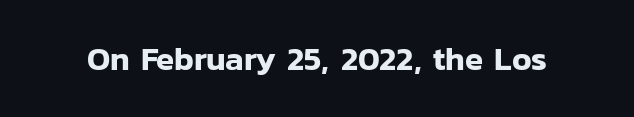
Is the letter spacing exaggerated? No — it looks like the ordinary default. A clean baseline with only descenders dipping below it. Is this a sans? Yes — the strokes have no serifs. Character widths vary here, with narrow letters taking less room than wide ones. Unlike italic type, these characters show no tilt at all.
